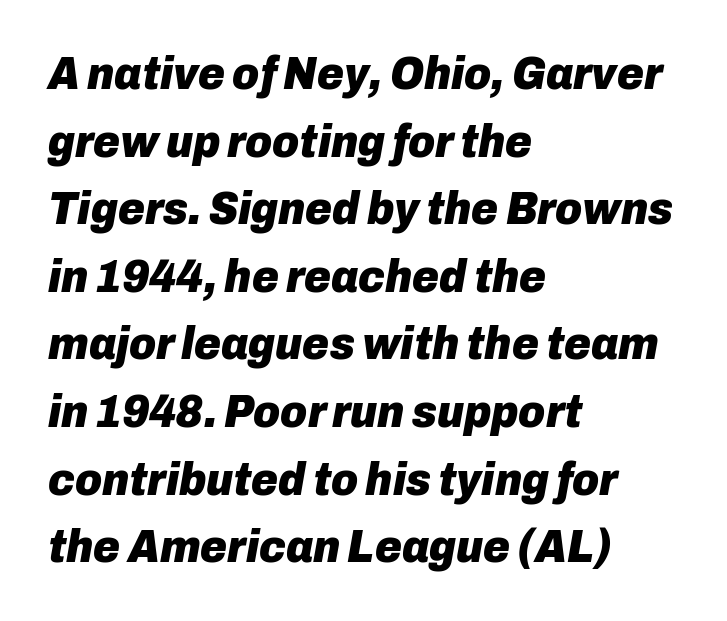
{"italic": "yes", "lean": "right", "slant_degrees": 10, "bold": "yes", "weight": "heavy", "width": "normal", "stroke_contrast": "low", "x_height": "medium", "monospaced": "no", "underline": "no", "align": "left", "line_spacing": "normal", "line_spacing_ratio": 1.47, "letter_spacing": "normal", "letter_spacing_em": 0.0, "glyph_px": 46}
